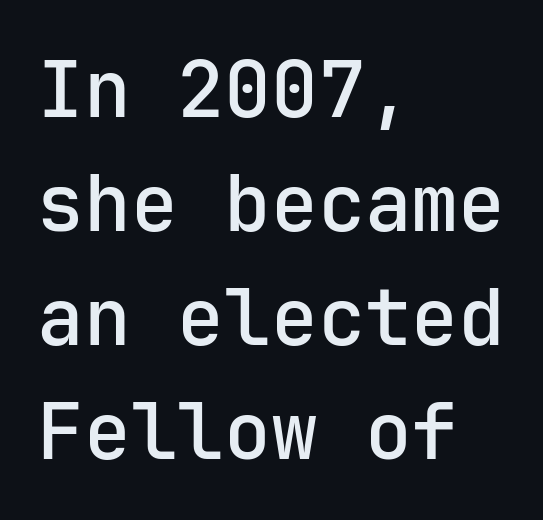
Q: Is the text bold? A: Semi-bold.
Q: Is the text italic (slanted)? A: No, it is upright.
Q: Is the typeface a serif or a sans-serif typeface? A: Sans-serif.
Q: Is the text underlined? A: No.
Q: How is the paragraph aligned? A: Left-aligned.
Q: Is the spacing between letters normal or unusually wide? A: Normal.
Q: Is the spacing between lines tight, normal or loose? A: Normal.
Q: Width (condensed, normal, or wide)? A: Normal.
Q: Stroke contrast? A: Low.
Q: x-height? A: Medium.
